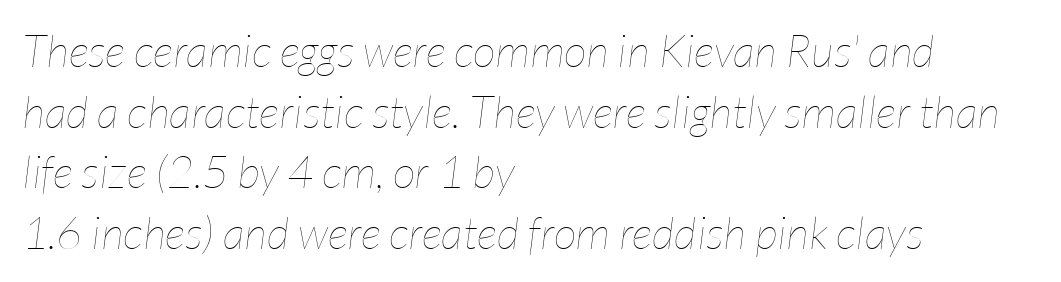
The rag falls on the right side of this text block. The passage shown is typed in a proportional face where columns would drift. Just letters on the line, the space beneath them empty. Evenly set lines give the paragraph a standard silhouette. The axis of the letterforms is tilted away from vertical.
